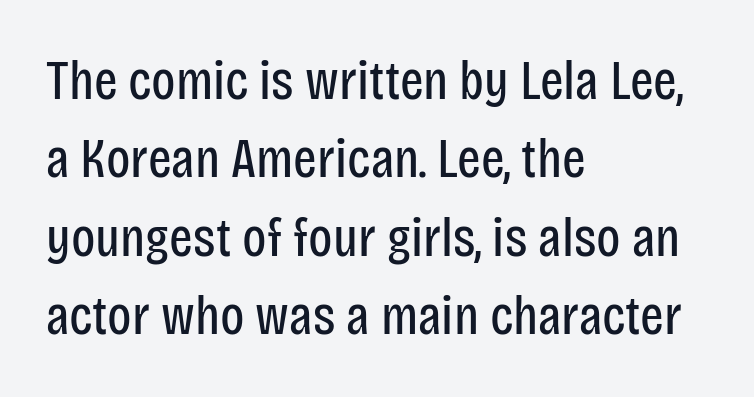
{"serif": "no", "italic": "no", "bold": "no", "weight": "regular", "width": "condensed", "stroke_contrast": "low", "x_height": "large", "monospaced": "no", "underline": "no", "align": "left", "line_spacing": "normal", "line_spacing_ratio": 1.4, "letter_spacing": "normal", "letter_spacing_em": 0.0, "glyph_px": 56}
